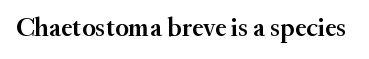
Ascenders rise straight up at ninety degrees. The typesetting leans somewhat heavy: a semibold. Observe the ordinary spacing: letters are neighbours, not strangers. Only glyphs here, with clear space below each row.
